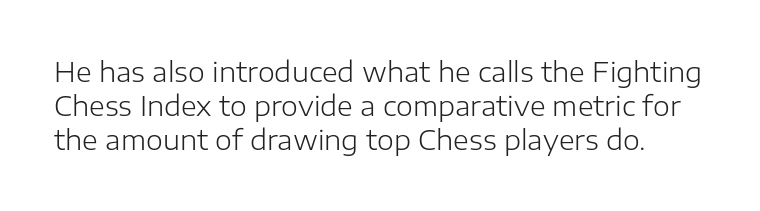
The foot of each line stays bare and open. Stems and bowls with no extra thickness — not bold. The space between consecutive lines is moderate. Posture: straight, roman, zero tilt.
